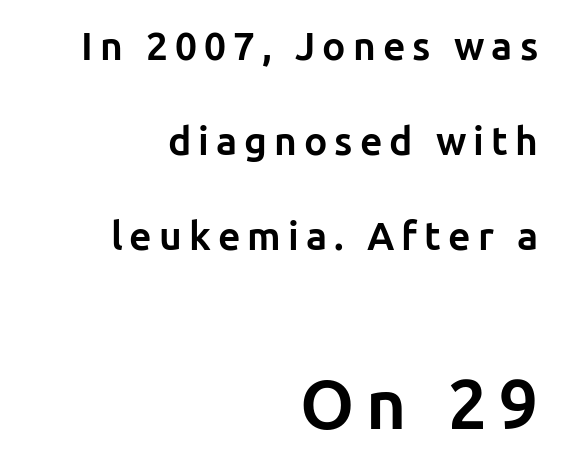
The image shows 69 px bold sans-serif type, upright; set right-aligned, loose line spacing (2.44x), not underlined; the second (bottom) block is 1.77x larger; low stroke contrast and a medium x-height.
